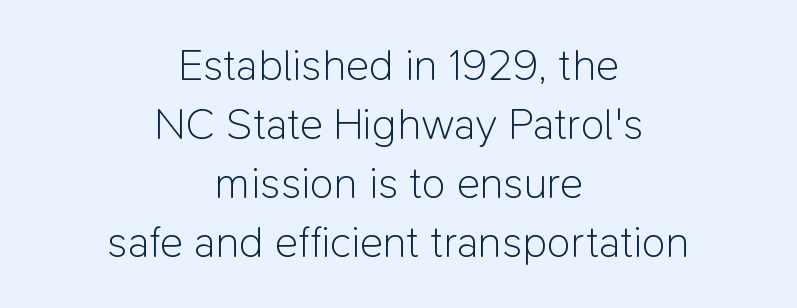
The lettering holds an erect, upright posture throughout. Think of a printed novel: that variable character pitch is what you see here. Nothing unusual about the tracking: characters are spaced as the font intends. The rows are spaced the way most documents space them.
